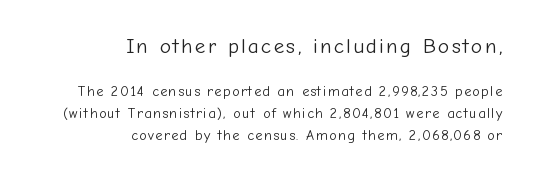
One glance says typical: line gaps are just what's usual. The characters are drawn with everyday or finer stroke widths. Reading top to bottom, the characters get smaller at the block break. Vertical strokes here are truly vertical. Alignment: flush right.
